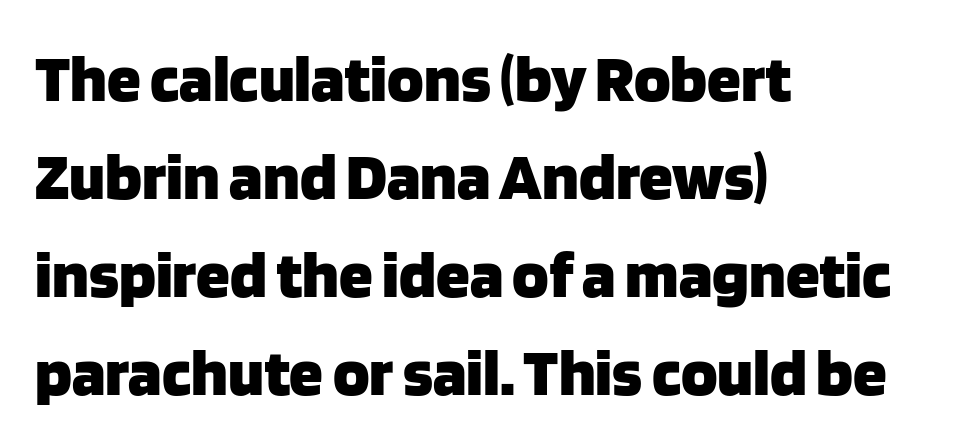
{"serif": "no", "italic": "no", "bold": "yes", "weight": "heavy", "width": "normal", "stroke_contrast": "low", "x_height": "large", "monospaced": "no", "underline": "no", "align": "left", "line_spacing": "normal", "line_spacing_ratio": 1.44, "letter_spacing": "normal", "letter_spacing_em": 0.0, "glyph_px": 68}
